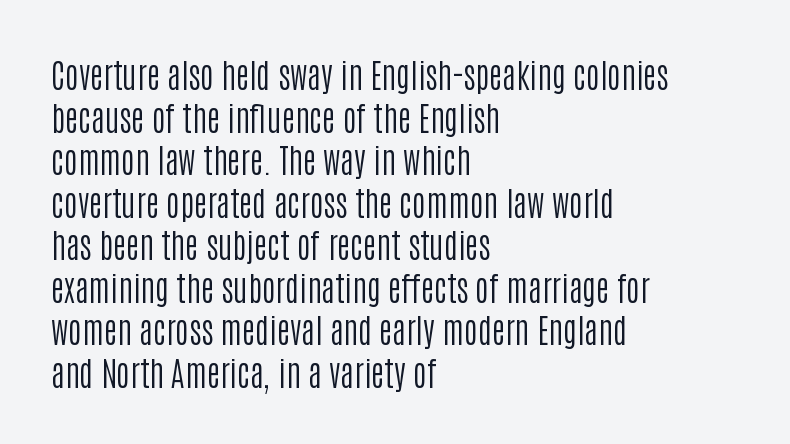
The image shows 33 px regular-weight, condensed sans-serif type, upright; set left-aligned, normal line spacing (1.29x), normal letter spacing, not underlined; low stroke contrast and a large x-height.
